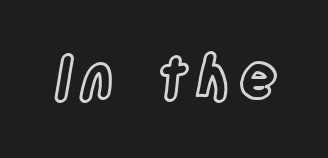
{"width": "condensed", "x_height": "large", "monospaced": "no", "underline": "no", "glyph_px": 59}
